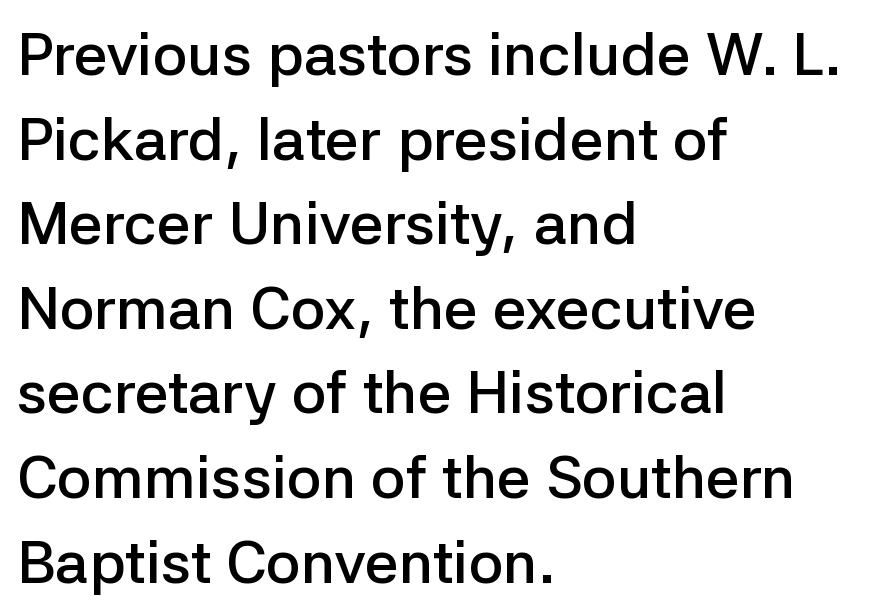
Horizontally, the lines are justified to the leading edge only. Horizontal bands of white between lines are of average thickness. Each word holds together tightly as a unit, with standard inter-letter gaps. Does the lettering tilt? It doesn't — this is upright.
